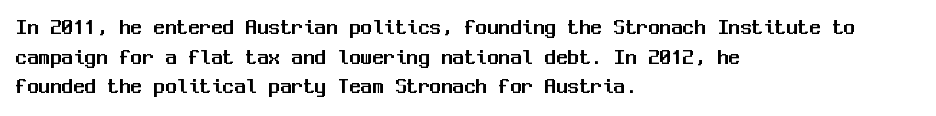
Q: Is the text italic (slanted)? A: No, it is upright.
Q: Is the text underlined? A: No.
Q: How is the paragraph aligned? A: Left-aligned.
Q: Is the spacing between letters normal or unusually wide? A: Normal.
Q: Is the spacing between lines tight, normal or loose? A: Normal.
